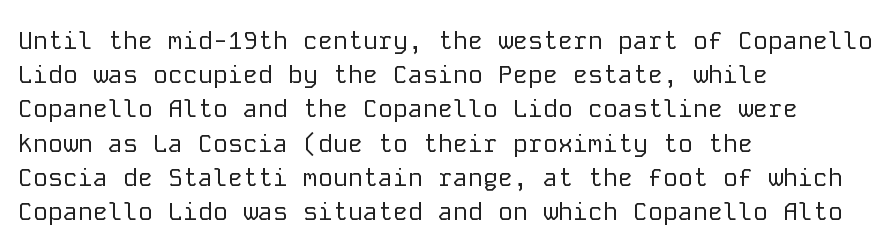
The image shows 25 px text type, upright; set left-aligned, normal line spacing (1.37x), normal letter spacing, not underlined.
